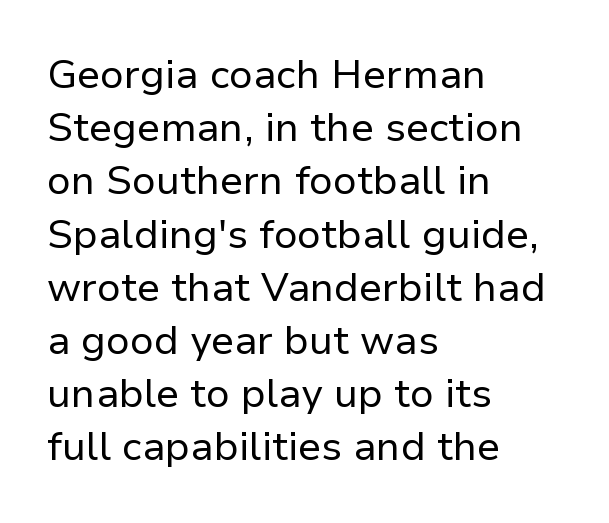
Q: Is the text bold? A: No.
Q: Is the text italic (slanted)? A: No, it is upright.
Q: Is the typeface a serif or a sans-serif typeface? A: Sans-serif.
Q: Is the text underlined? A: No.
Q: How is the paragraph aligned? A: Left-aligned.
Q: Is the spacing between letters normal or unusually wide? A: Normal.
Q: Is the spacing between lines tight, normal or loose? A: Normal.
Q: Width (condensed, normal, or wide)? A: Normal.
Q: Stroke contrast? A: Low.
Q: x-height? A: Medium.
Q: Monospaced? A: No.
